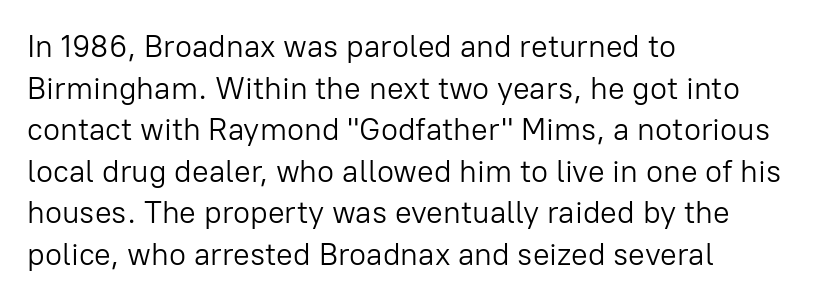
The image shows 31 px light sans-serif type, upright; set left-aligned, normal line spacing (1.34x), normal letter spacing, not underlined; low stroke contrast and a medium x-height.
